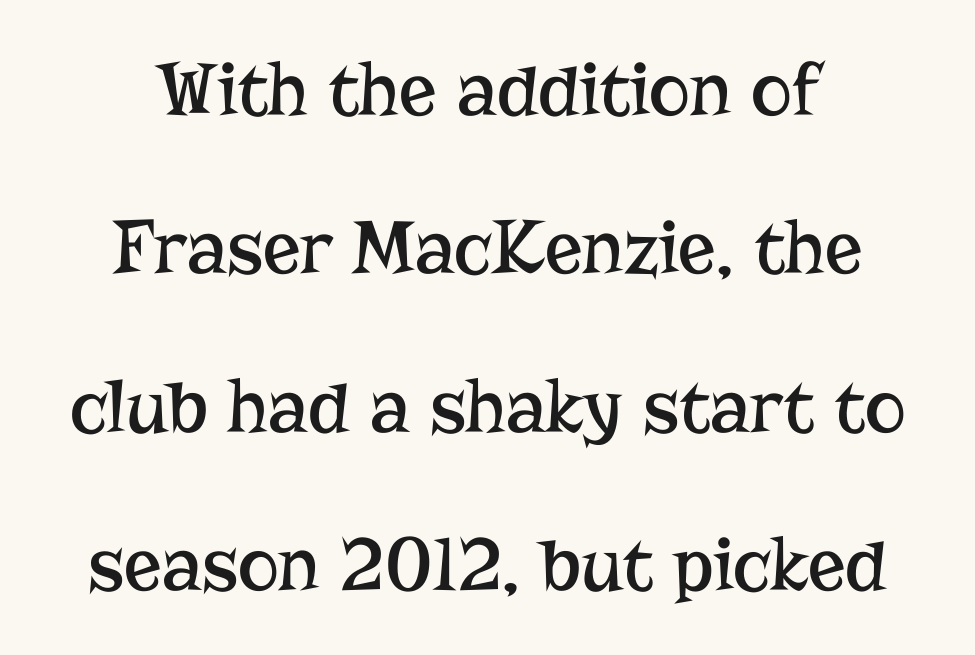
The image shows 78 px regular-weight serif type, upright; set centered, loose line spacing (2.03x), normal letter spacing, not underlined; low stroke contrast and a medium x-height.
